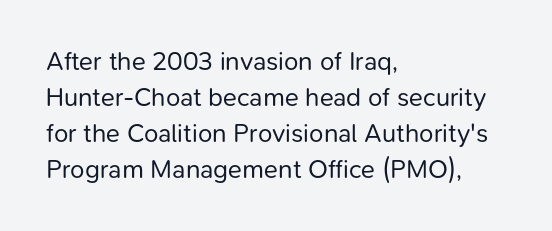
{"italic": "no", "bold": "no", "underline": "no", "align": "left", "line_spacing": "normal", "line_spacing_ratio": 1.38, "letter_spacing": "normal", "letter_spacing_em": 0.0, "glyph_px": 26}
